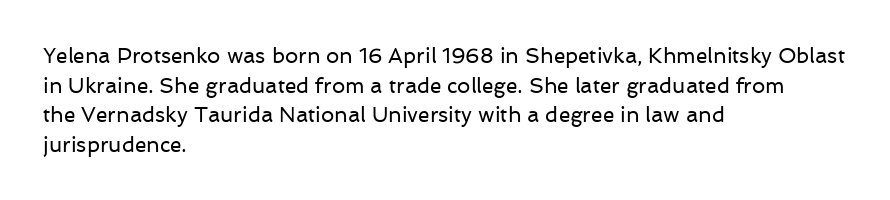
{"italic": "no", "bold": "no", "underline": "no", "align": "left", "line_spacing": "normal", "line_spacing_ratio": 1.41, "letter_spacing": "normal", "letter_spacing_em": 0.0, "glyph_px": 21}
